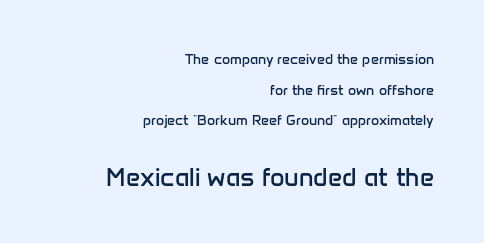
{"italic": "no", "bold": "no", "underline": "no", "align": "right", "line_spacing": "loose", "line_spacing_ratio": 2.19, "letter_spacing": "normal", "letter_spacing_em": 0.0, "larger_block": "second", "size_ratio": 1.79, "glyph_px": 25}
